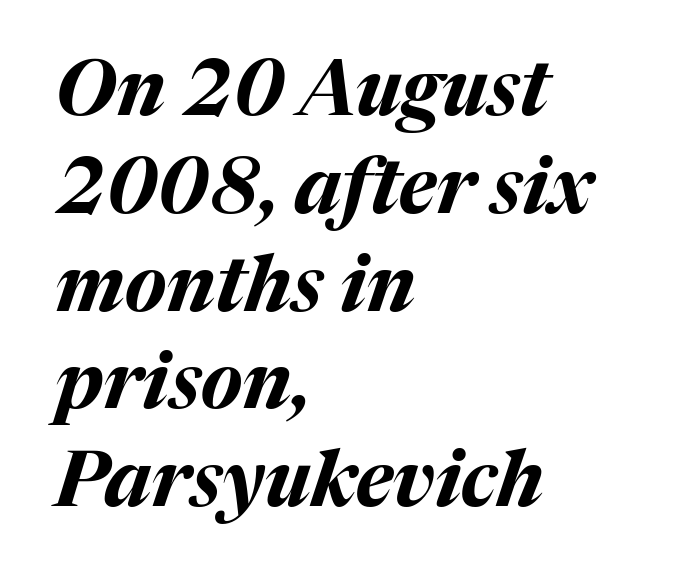
{"italic": "yes", "lean": "right", "slant_degrees": 17, "bold": "yes", "weight": "bold", "width": "normal", "stroke_contrast": "medium", "x_height": "medium", "monospaced": "no", "underline": "no", "align": "left", "line_spacing": "normal", "line_spacing_ratio": 1.27, "letter_spacing": "normal", "letter_spacing_em": 0.0, "glyph_px": 77}
